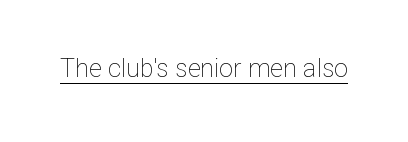
Q: Is the text bold? A: No.
Q: Is the text italic (slanted)? A: No, it is upright.
Q: Is the text underlined? A: Yes.
Q: Is the spacing between letters normal or unusually wide? A: Normal.
